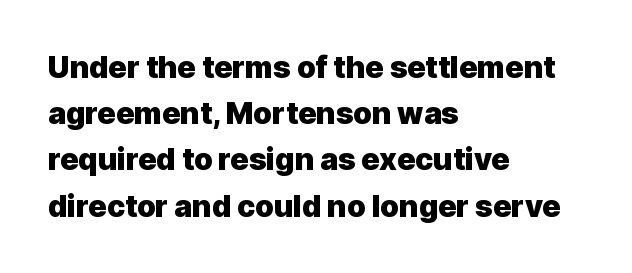
Q: Is the text bold? A: Yes.
Q: Is the text italic (slanted)? A: No, it is upright.
Q: Is the typeface a serif or a sans-serif typeface? A: Sans-serif.
Q: Is the text underlined? A: No.
Q: How is the paragraph aligned? A: Left-aligned.
Q: Is the spacing between letters normal or unusually wide? A: Normal.
Q: Is the spacing between lines tight, normal or loose? A: Normal.
Q: Width (condensed, normal, or wide)? A: Normal.
Q: x-height? A: Medium.
Q: Monospaced? A: No.
